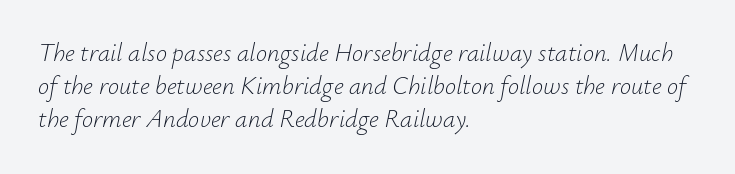
Characters follow at the spacing the type designer built in. Notice how the passage keeps a crisp vertical edge on the left only. Evenly set lines give the paragraph a standard silhouette. Each stroke keeps to a modest, everyday thickness or less.
